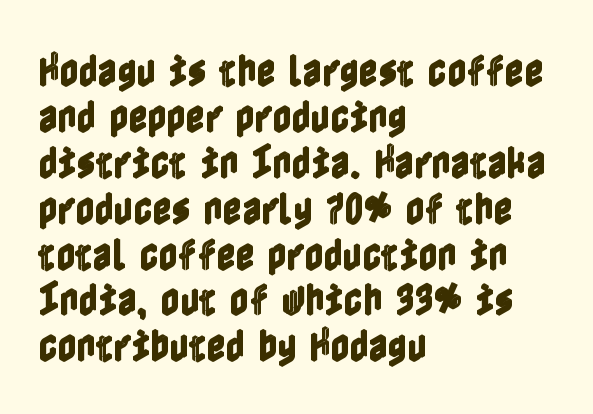
{"italic": "no", "width": "condensed", "x_height": "medium", "underline": "no", "align": "left", "line_spacing_ratio": 1.24, "letter_spacing": "normal", "letter_spacing_em": 0.0, "glyph_px": 37}
